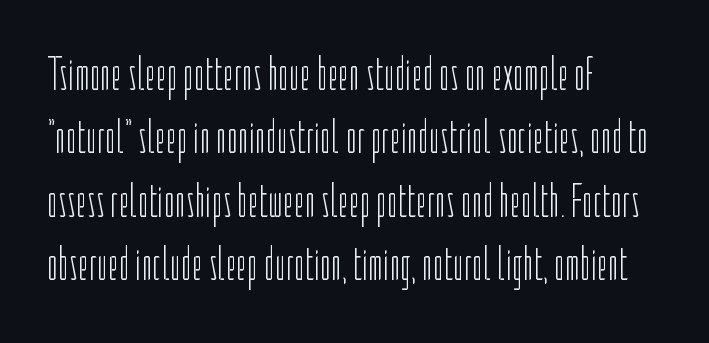
This is not heavy type; no bold has been used. Each word holds together tightly as a unit, with standard inter-letter gaps. Classification — sans serif. Characters remain perfectly vertical along every line. This sample has the flowing, uneven cadence of proportional lettering. Compared with typical paragraphs, the rows here are spaced about the same.
